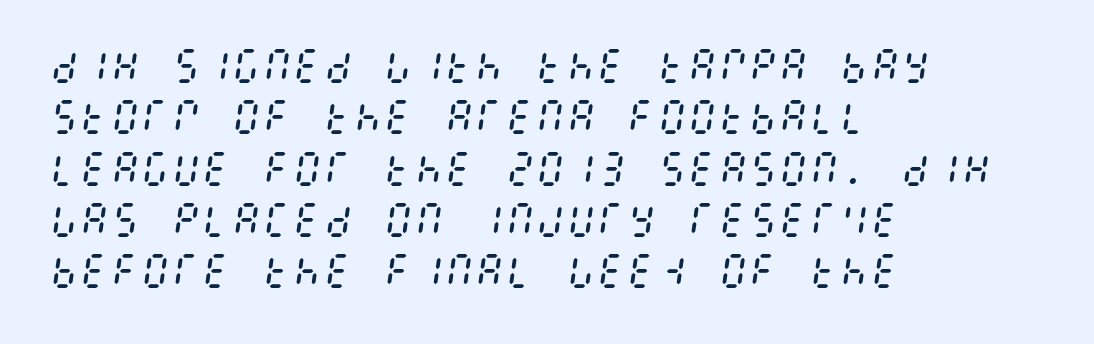
Vertically, the passage feels balanced, rows spaced as you'd expect. Any mark beneath the type? The region is blank. On a weight scale, this lands at 450 or below. Emphasis-style slanted type is in use.
